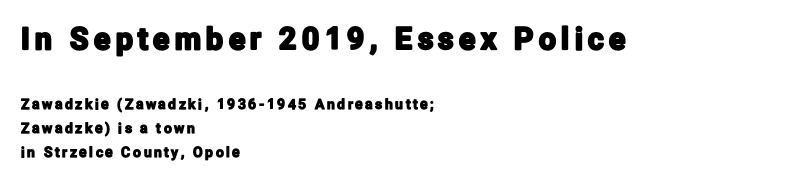
{"serif": "no", "italic": "no", "width": "condensed", "stroke_contrast": "low", "x_height": "medium", "monospaced": "no", "underline": "no", "align": "left", "line_spacing": "normal", "line_spacing_ratio": 1.7, "larger_block": "first", "size_ratio": 2.14, "glyph_px": 30}
